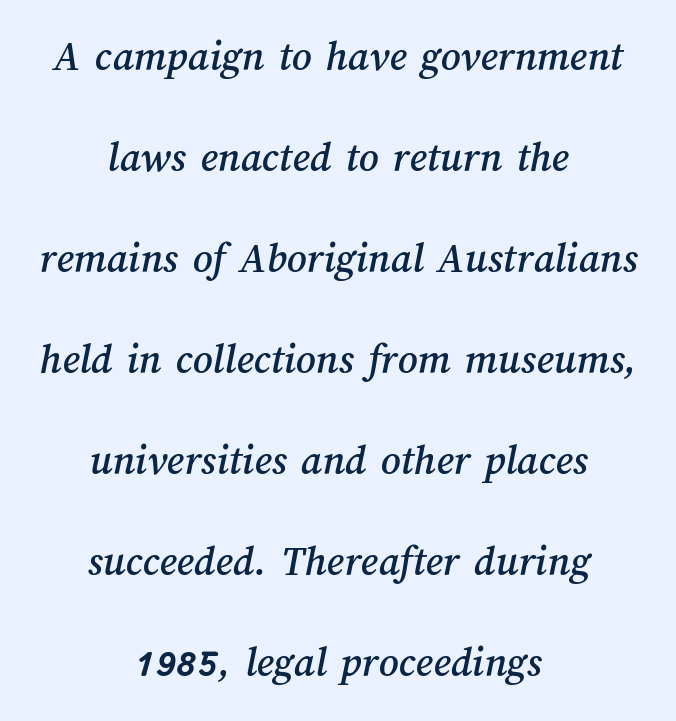
The image shows 43 px text type; set centered, loose line spacing (2.35x), normal letter spacing, not underlined; medium stroke contrast and a medium x-height.
